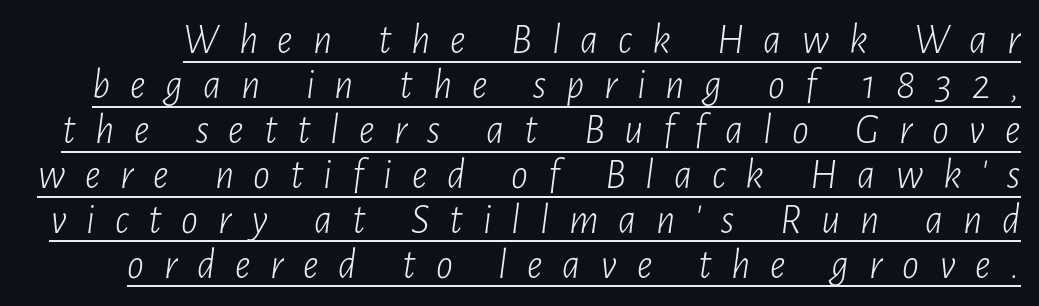
Q: Is the text bold? A: No.
Q: Is the text italic (slanted)? A: Yes, it leans right by about 7 degrees.
Q: Is the text underlined? A: Yes.
Q: Is the spacing between letters normal or unusually wide? A: Unusually wide.
Q: Is the spacing between lines tight, normal or loose? A: Tight.
Q: Width (condensed, normal, or wide)? A: Condensed.
Q: Stroke contrast? A: Low.
Q: x-height? A: Medium.
Q: Monospaced? A: No.
